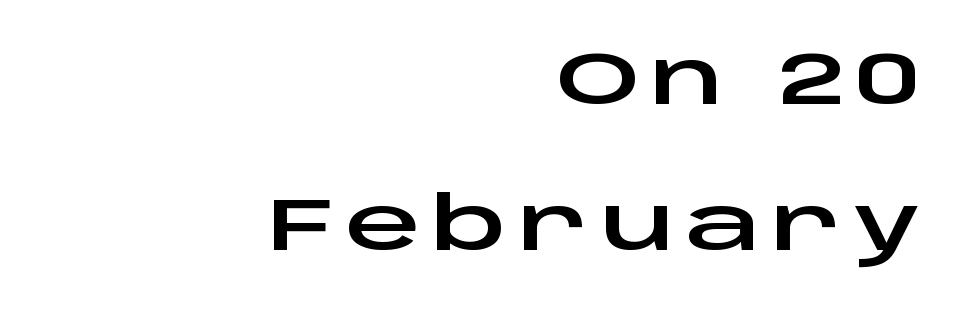
The image shows 75 px wide sans-serif type, upright; set right-aligned, loose line spacing (1.95x), not underlined; low stroke contrast and a large x-height.
